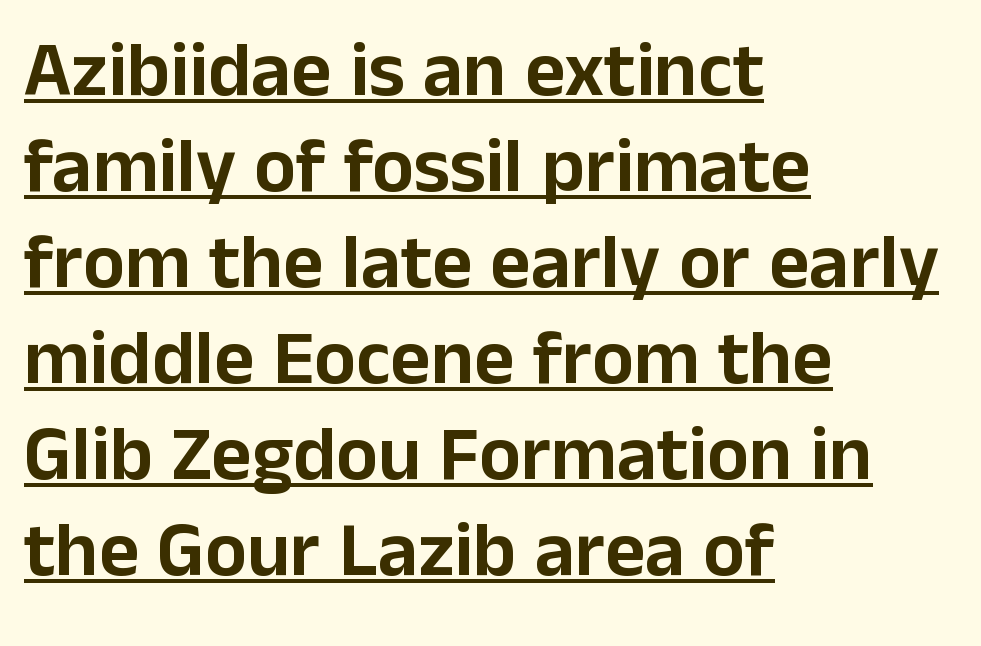
Q: Is the text italic (slanted)? A: No, it is upright.
Q: Is the typeface a serif or a sans-serif typeface? A: Sans-serif.
Q: Is the text underlined? A: Yes.
Q: How is the paragraph aligned? A: Left-aligned.
Q: Is the spacing between letters normal or unusually wide? A: Normal.
Q: Width (condensed, normal, or wide)? A: Normal.
Q: Stroke contrast? A: Low.
Q: x-height? A: Medium.
Q: Monospaced? A: No.
